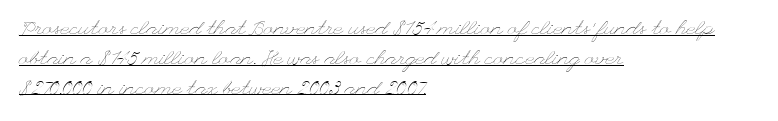
The image shows 20 px text type; set left-aligned, normal line spacing (1.49x), normal letter spacing, underlined.
